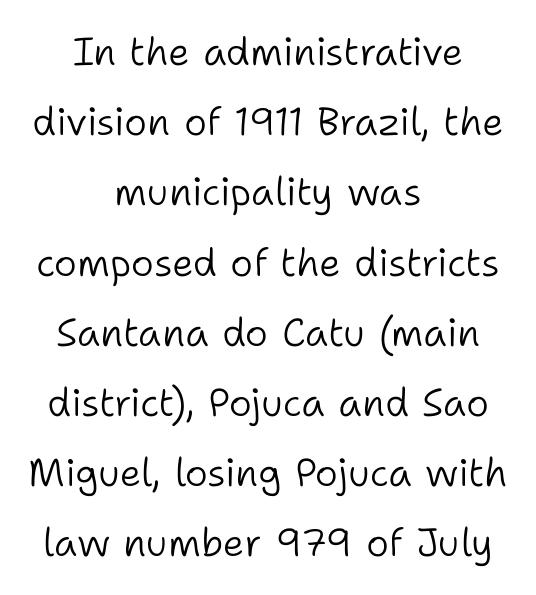
The image shows 39 px light sans-serif type, upright; set centered, line spacing 1.8x, normal letter spacing, not underlined; low stroke contrast and a medium x-height.
